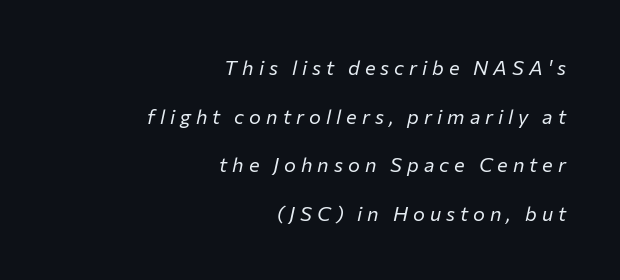
Students, observe: this is what heavily led, spacious text looks like. Has an underline been added? It has not. In terms of posture, this sample is oblique. What stands out about the letter spacing? Its width — letters are far apart. Bold? No — there's no thickening of the strokes.
